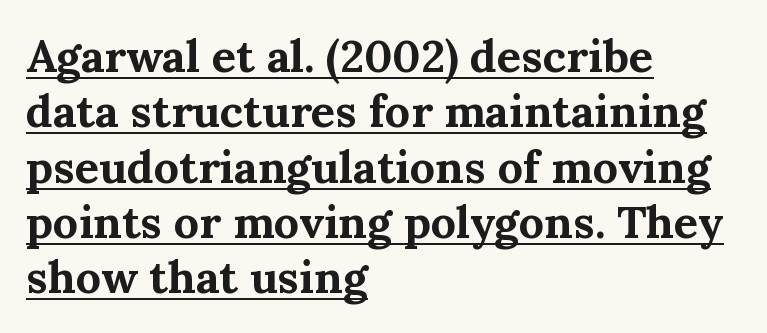
Q: Is the text bold? A: Yes.
Q: Is the text italic (slanted)? A: No, it is upright.
Q: Is the typeface a serif or a sans-serif typeface? A: Serif.
Q: Is the text underlined? A: Yes.
Q: How is the paragraph aligned? A: Left-aligned.
Q: Is the spacing between letters normal or unusually wide? A: Normal.
Q: Width (condensed, normal, or wide)? A: Normal.
Q: Stroke contrast? A: Medium.
Q: x-height? A: Medium.
Q: Monospaced? A: No.
